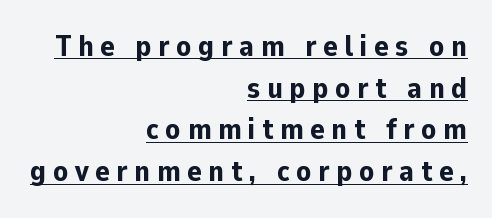
The image shows 30 px bold sans-serif type, upright; set right-aligned, normal line spacing (1.39x), unusually wide letter spacing (+0.22 em), underlined; low stroke contrast and a medium x-height.
